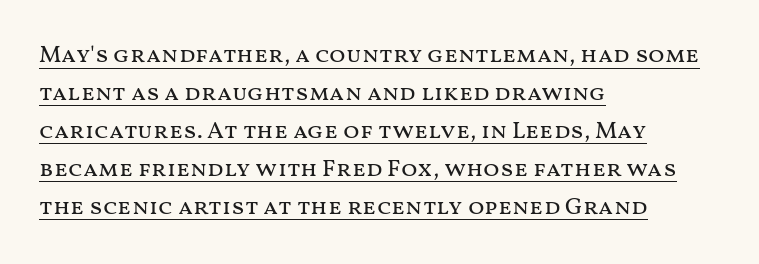
This rendering uses left alignment, leaving the right contour irregular. The rendering uses a moderate line-height, typical for paragraphs. Decoration check: the copy is underlined. Nope, not italic — everything's standing straight. The font is comparable to plain body text, perhaps lighter.
